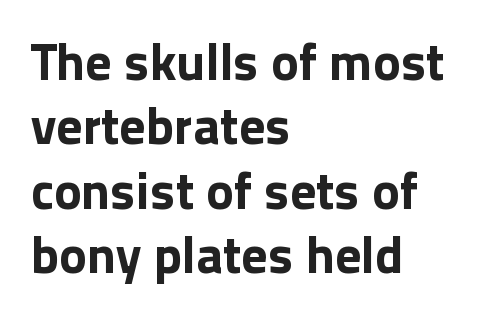
On the weight axis this lands at bold, roughly 700. Grotesque or geometric, the face here clearly has no serifs. Quick note: underline off. The setting favours the left margin, as ordinary paragraphs usually do.
